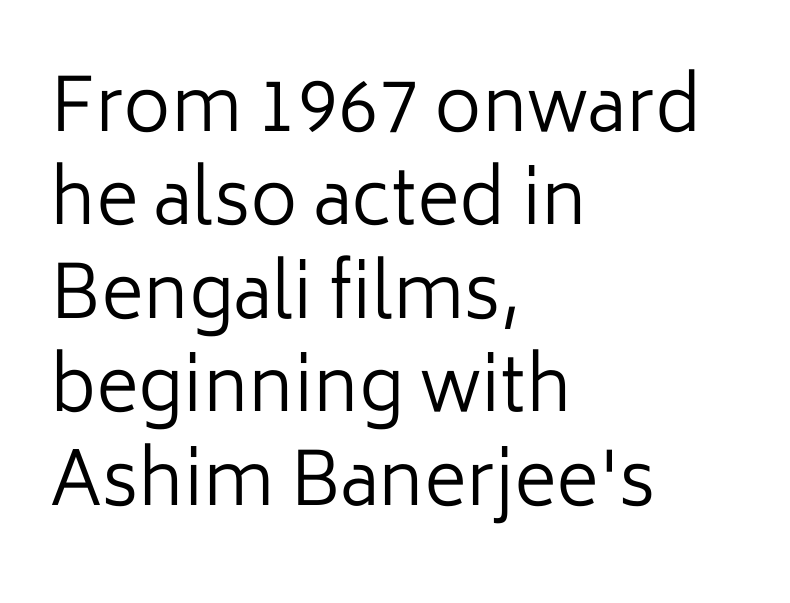
Q: Is the text bold? A: No.
Q: Is the text italic (slanted)? A: No, it is upright.
Q: Is the typeface a serif or a sans-serif typeface? A: Sans-serif.
Q: Is the text underlined? A: No.
Q: How is the paragraph aligned? A: Left-aligned.
Q: Is the spacing between letters normal or unusually wide? A: Normal.
Q: Is the spacing between lines tight, normal or loose? A: Normal.
Q: Width (condensed, normal, or wide)? A: Normal.
Q: Stroke contrast? A: Low.
Q: x-height? A: Medium.
Q: Monospaced? A: No.
